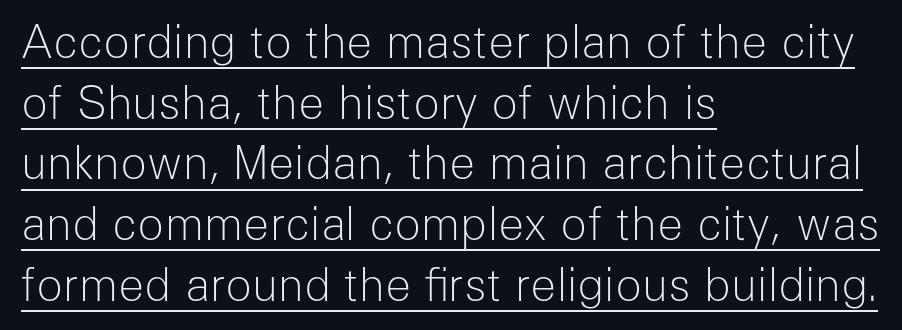
The image shows 44 px light sans-serif type, upright; set left-aligned, normal line spacing (1.38x), normal letter spacing, underlined; low stroke contrast and a medium x-height.
